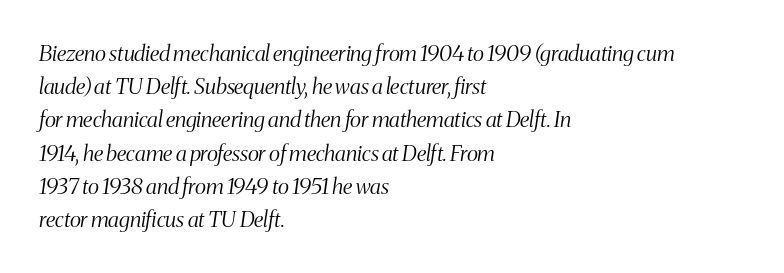
{"italic": "yes", "lean": "right", "slant_degrees": 8, "bold": "no", "underline": "no", "align": "left", "line_spacing": "normal", "line_spacing_ratio": 1.51, "letter_spacing": "normal", "letter_spacing_em": 0.0, "glyph_px": 22}
